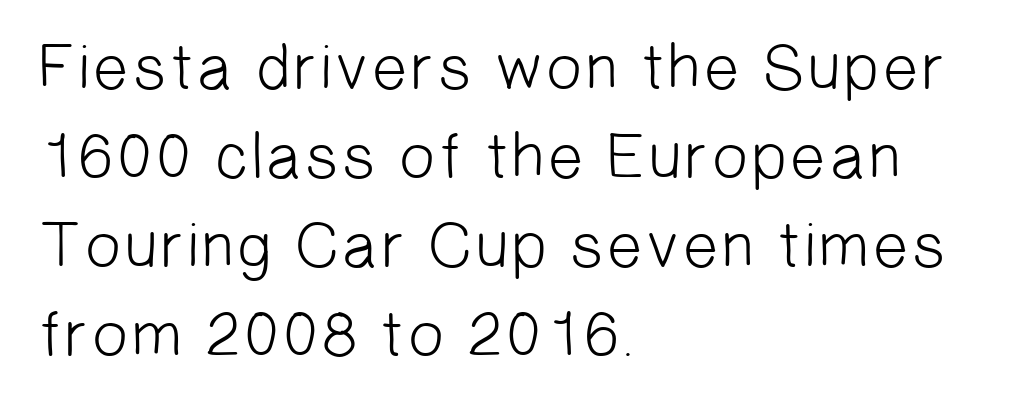
The image shows 65 px light sans-serif type; set left-aligned, normal line spacing (1.37x), normal letter spacing, not underlined; low stroke contrast and a medium x-height.
